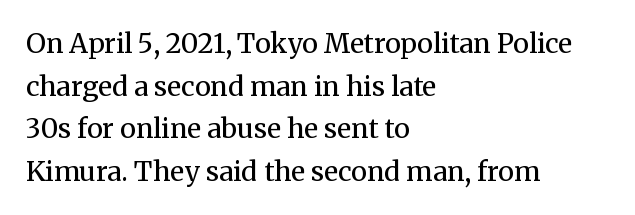
The image shows 27 px text type, upright; set left-aligned, normal line spacing (1.58x), normal letter spacing, not underlined.
